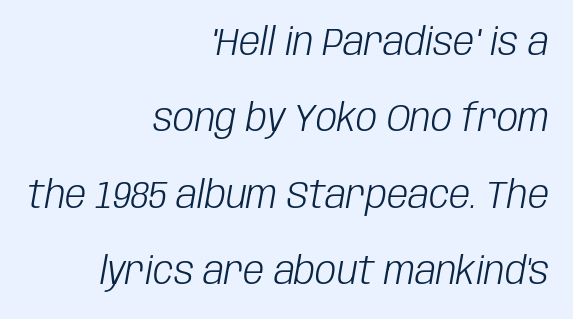
Unbolded letterforms with no extra heft. Rows of type keep a wide berth in the vertical direction. Does the copy run flush right? Yes — the right margin is perfectly even. Looking at the ascenders, they clearly lean. Standard letterfit; no display-style spreading of the glyphs.
